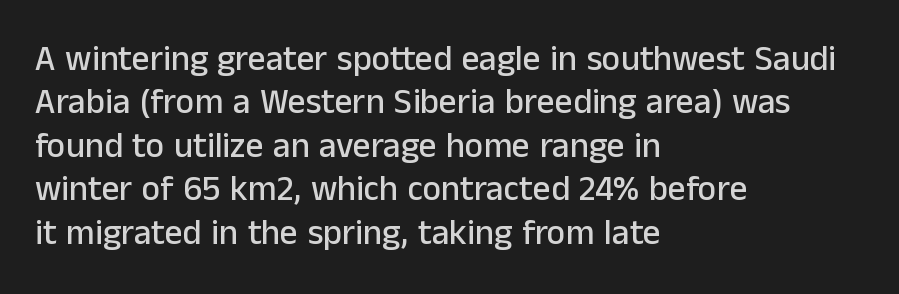
The paragraph shown leans on its left margin. The letters sit at their default tracking, neither squeezed nor spread. This is roman type, the default non-slanted kind. The letters advance in unequal steps, a hallmark of proportional type. Bare-footed words on every line. The type family on display is of the sans-serif kind.
